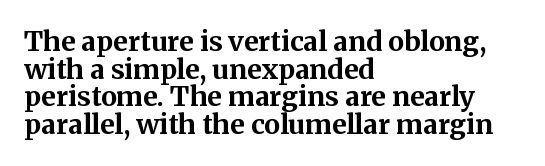
Q: Is the text bold? A: Yes.
Q: Is the text italic (slanted)? A: No, it is upright.
Q: Is the text underlined? A: No.
Q: How is the paragraph aligned? A: Left-aligned.
Q: Is the spacing between letters normal or unusually wide? A: Normal.
Q: Is the spacing between lines tight, normal or loose? A: Tight.
